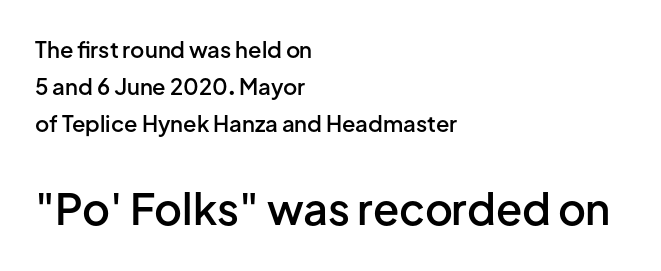
{"serif": "no", "italic": "no", "bold": "semi", "weight": "semibold", "width": "normal", "stroke_contrast": "low", "x_height": "medium", "monospaced": "no", "underline": "no", "align": "left", "line_spacing": "normal", "line_spacing_ratio": 1.68, "letter_spacing": "normal", "letter_spacing_em": 0.0, "larger_block": "second", "size_ratio": 1.95, "glyph_px": 43}
